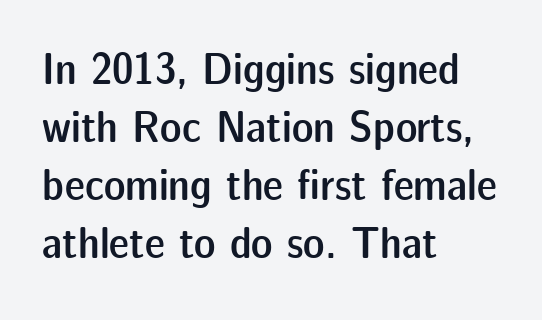
Standard letterfit; no display-style spreading of the glyphs. Leading: standard. The text block is weighted toward the left margin, trailing off unevenly rightward. Think of a printed novel: that variable character pitch is what you see here.
